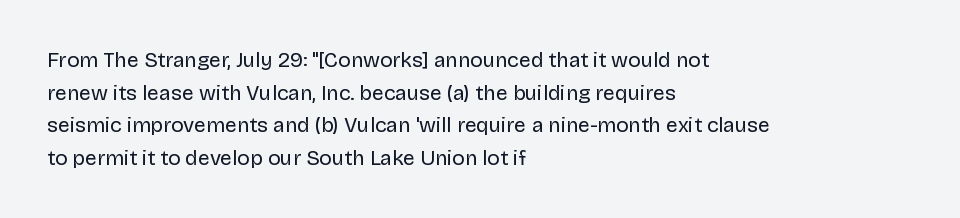
Q: Is the text bold? A: No.
Q: Is the text italic (slanted)? A: No, it is upright.
Q: Is the text underlined? A: No.
Q: How is the paragraph aligned? A: Left-aligned.
Q: Is the spacing between letters normal or unusually wide? A: Normal.
Q: Is the spacing between lines tight, normal or loose? A: Normal.
